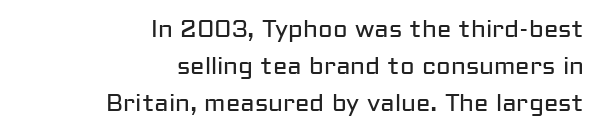
The image shows 24 px text type, upright; set right-aligned, normal line spacing (1.54x), normal letter spacing, not underlined.
